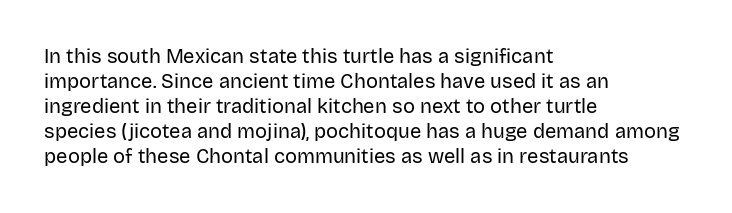
The image shows 20 px text type, upright; set left-aligned, normal line spacing (1.25x), normal letter spacing, not underlined.
